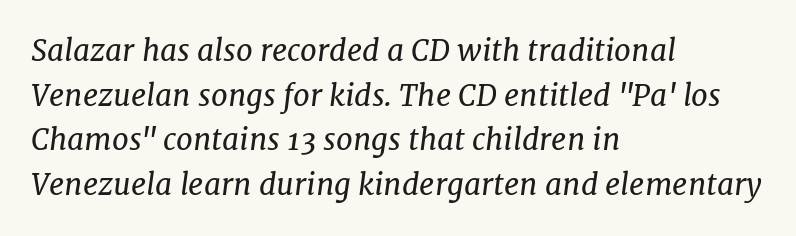
Observe the serifs anchoring each vertical stroke in this sample. An italicized treatment has been applied to the whole sample. The lines sit at an ordinary, default distance from one another. A typesetter would call this proportional, since set widths differ per character.
